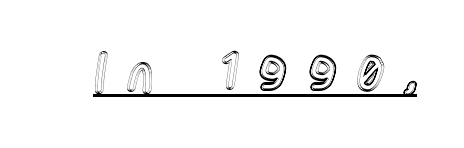
The image shows 51 px condensed type; set unusually wide letter spacing (+0.45 em), underlined; a medium x-height.
